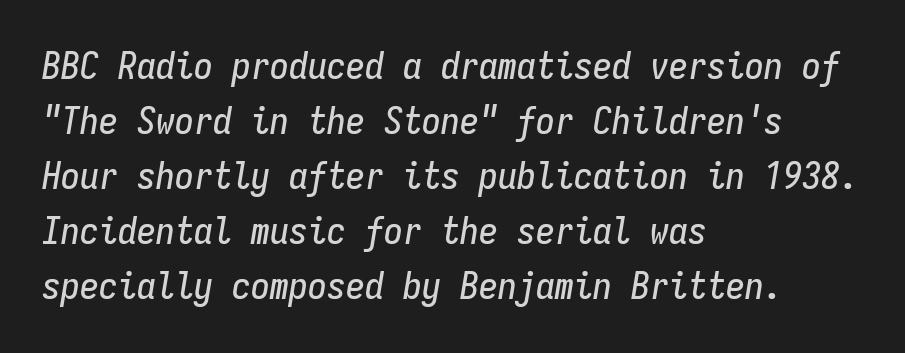
The image shows 38 px condensed type, italic (leaning right), monospaced; set left-aligned, normal line spacing (1.45x), normal letter spacing, not underlined; low stroke contrast and a medium x-height.
